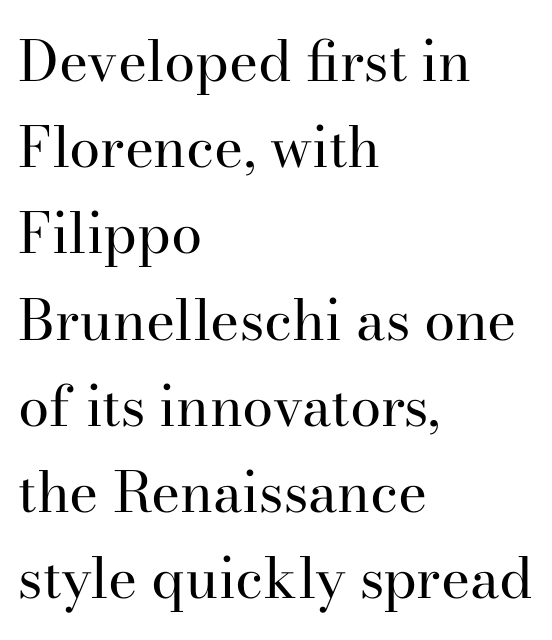
Q: Is the text bold? A: No.
Q: Is the text italic (slanted)? A: No, it is upright.
Q: Is the typeface a serif or a sans-serif typeface? A: Serif.
Q: Is the text underlined? A: No.
Q: How is the paragraph aligned? A: Left-aligned.
Q: Is the spacing between letters normal or unusually wide? A: Normal.
Q: Is the spacing between lines tight, normal or loose? A: Normal.
Q: Width (condensed, normal, or wide)? A: Normal.
Q: Stroke contrast? A: High.
Q: x-height? A: Small.
Q: Monospaced? A: No.
